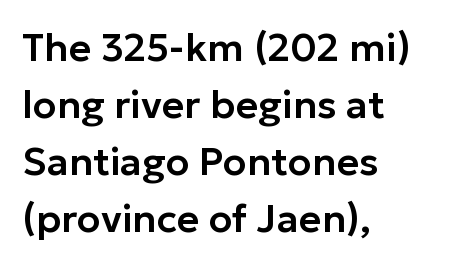
The image shows 39 px sans-serif type, upright; set left-aligned, normal line spacing (1.46x), normal letter spacing, not underlined; low stroke contrast and a medium x-height.
